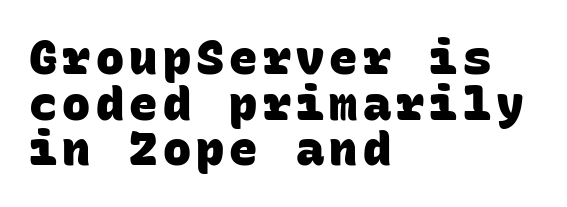
The image shows 47 px heavy sans-serif type, monospaced; set left-aligned, tight line spacing (0.97x), not underlined; low stroke contrast and a large x-height.
